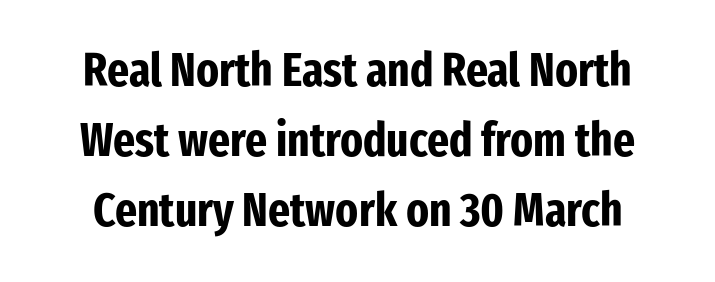
{"serif": "no", "italic": "no", "bold": "yes", "weight": "bold", "width": "condensed", "stroke_contrast": "low", "x_height": "medium", "monospaced": "no", "underline": "no", "line_spacing": "normal", "line_spacing_ratio": 1.49, "letter_spacing": "normal", "letter_spacing_em": 0.0, "glyph_px": 47}
